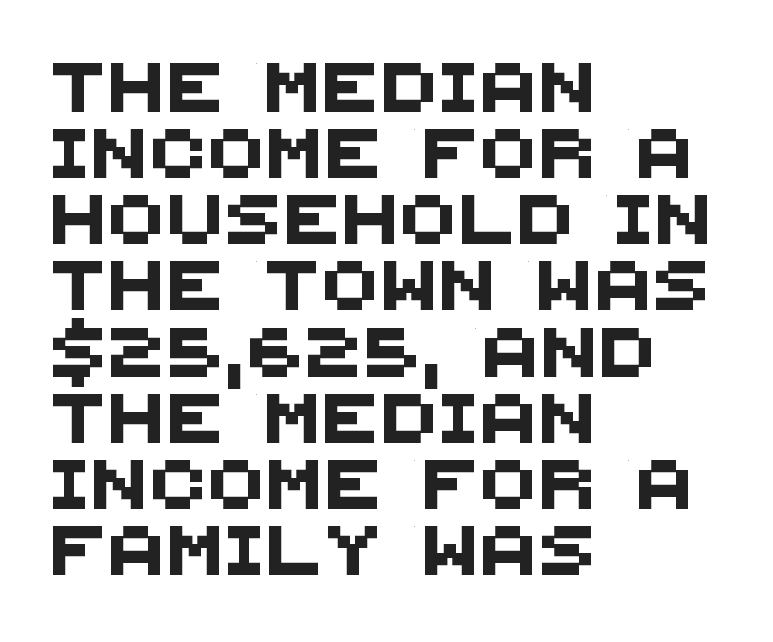
Q: Is the typeface a serif or a sans-serif typeface? A: Sans-serif.
Q: Is the text underlined? A: No.
Q: How is the paragraph aligned? A: Left-aligned.
Q: Is the spacing between lines tight, normal or loose? A: Normal.
Q: Width (condensed, normal, or wide)? A: Normal.
Q: Stroke contrast? A: Medium.
Q: x-height? A: Large.
Q: Monospaced? A: No.
